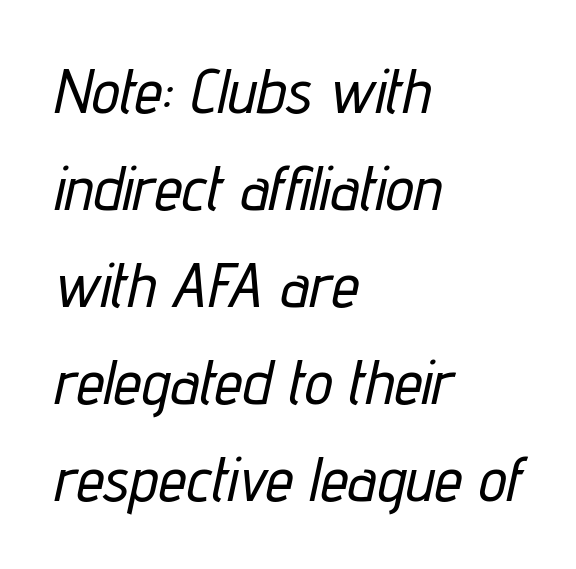
The image shows 63 px condensed type, italic (leaning right); set left-aligned, normal line spacing (1.54x), normal letter spacing, not underlined; low stroke contrast and a medium x-height.
